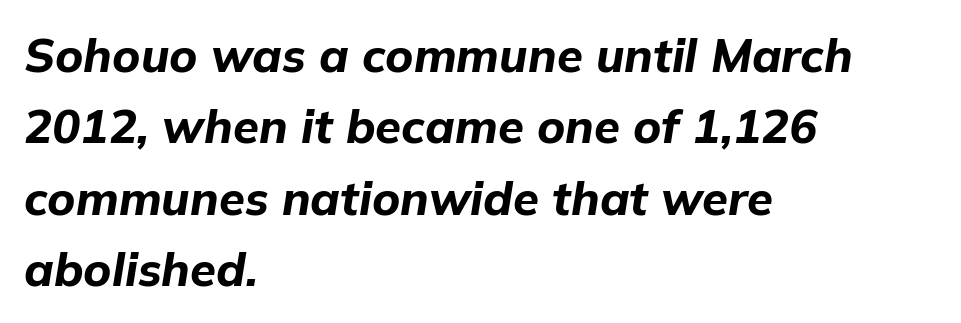
{"italic": "yes", "lean": "right", "slant_degrees": 9, "bold": "yes", "weight": "bold", "width": "normal", "stroke_contrast": "low", "x_height": "medium", "monospaced": "no", "underline": "no", "align": "left", "line_spacing": "normal", "line_spacing_ratio": 1.52, "letter_spacing": "normal", "letter_spacing_em": 0.0, "glyph_px": 47}
